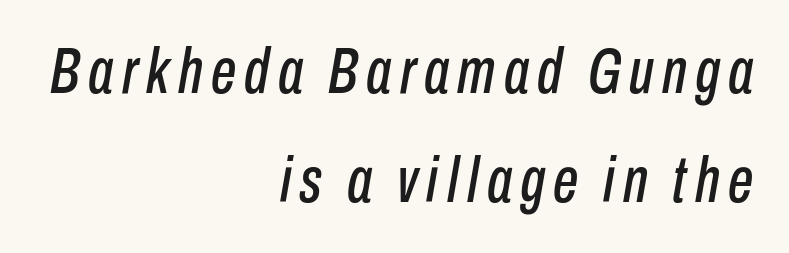
Note the varied advance widths — an 'i' is clearly narrower than an 'm'. Letters rest on an invisible, unmarked baseline. Casual observation: everything's shoved over to the right. The typography opts for an oblique posture over an upright one.
